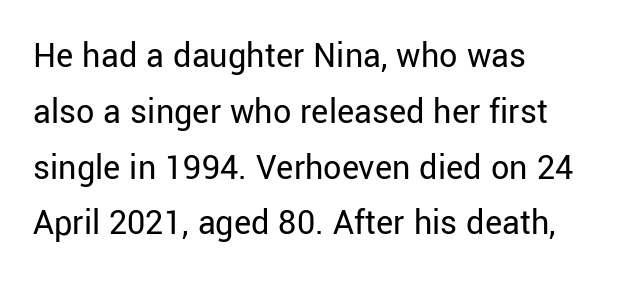
The image shows 36 px regular-weight sans-serif type, upright; set left-aligned, normal line spacing (1.55x), normal letter spacing, not underlined; low stroke contrast and a medium x-height.
